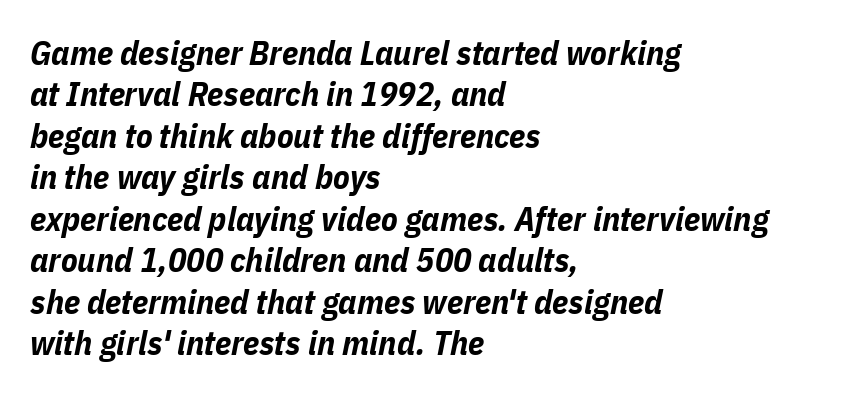
The face used here is rendered with its standard letterfit. Proportional: the letters do not fall into vertical columns. It's the slanting kind of type. The paragraph shown leans on its left margin. Plenty of ink on the page — the face is bold.
